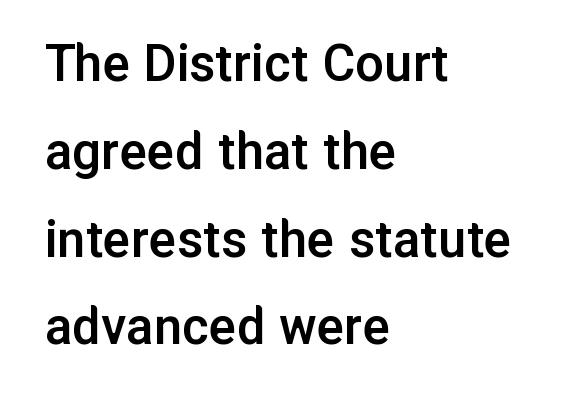
The image shows 57 px semibold sans-serif type, upright; set left-aligned, normal line spacing (1.54x), normal letter spacing, not underlined; low stroke contrast and a medium x-height.
